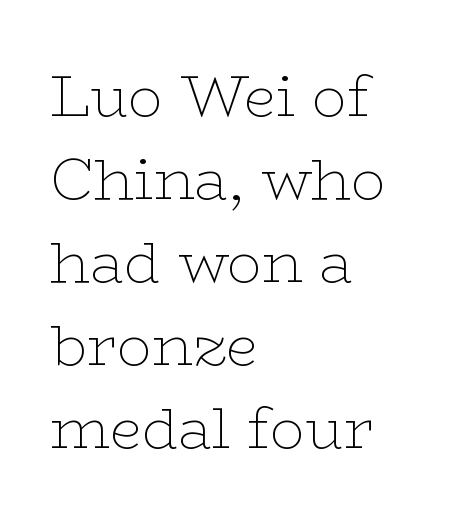
{"serif": "yes", "italic": "no", "bold": "no", "weight": "thin", "width": "wide", "stroke_contrast": "low", "x_height": "medium", "monospaced": "no", "underline": "no", "align": "left", "line_spacing": "normal", "line_spacing_ratio": 1.43, "letter_spacing": "normal", "letter_spacing_em": 0.0, "glyph_px": 58}
